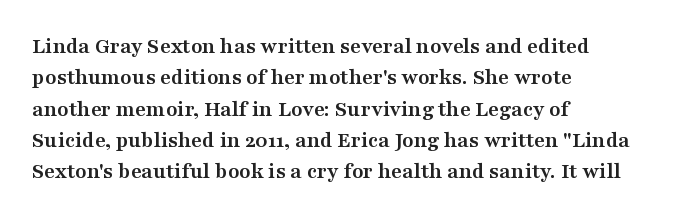
Q: Is the text bold? A: Yes.
Q: Is the text italic (slanted)? A: No, it is upright.
Q: Is the text underlined? A: No.
Q: How is the paragraph aligned? A: Left-aligned.
Q: Is the spacing between letters normal or unusually wide? A: Normal.
Q: Is the spacing between lines tight, normal or loose? A: Normal.
